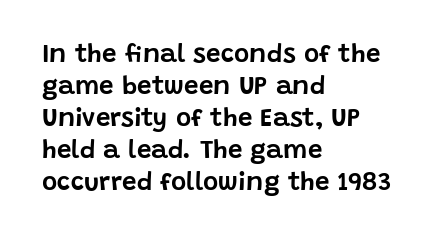
{"italic": "no", "underline": "no", "align": "left", "line_spacing_ratio": 1.23, "letter_spacing": "normal", "letter_spacing_em": 0.0, "glyph_px": 26}
